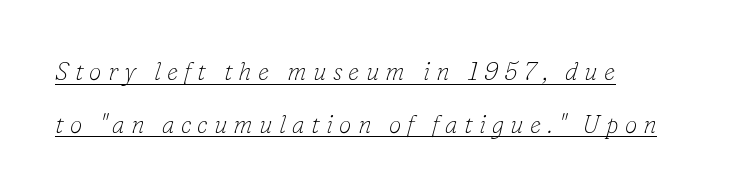
{"italic": "yes", "lean": "right", "slant_degrees": 16, "bold": "no", "underline": "yes", "align": "left", "line_spacing": "loose", "line_spacing_ratio": 2.11, "letter_spacing": "wide", "letter_spacing_em": 0.25, "glyph_px": 25}
